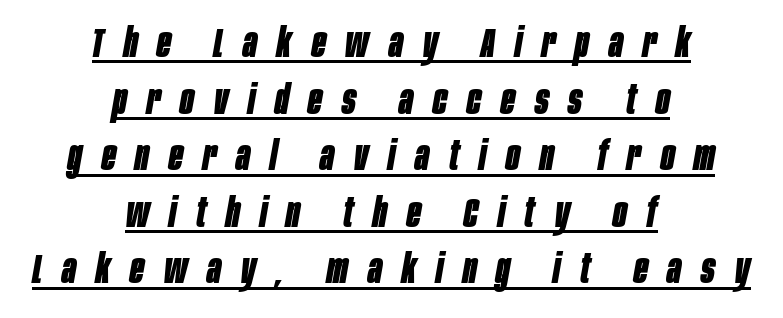
{"italic": "yes", "lean": "right", "slant_degrees": 10, "bold": "yes", "weight": "bold", "width": "condensed", "stroke_contrast": "low", "x_height": "large", "monospaced": "no", "underline": "yes", "align": "center", "line_spacing": "normal", "line_spacing_ratio": 1.38, "letter_spacing": "wide", "letter_spacing_em": 0.48, "glyph_px": 41}
